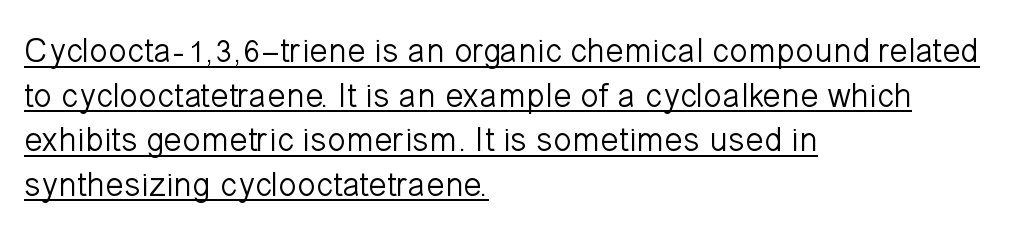
{"serif": "no", "italic": "no", "bold": "no", "weight": "light", "width": "normal", "stroke_contrast": "low", "x_height": "medium", "monospaced": "no", "underline": "yes", "align": "left", "line_spacing": "normal", "line_spacing_ratio": 1.31, "letter_spacing": "normal", "letter_spacing_em": 0.0, "glyph_px": 34}
